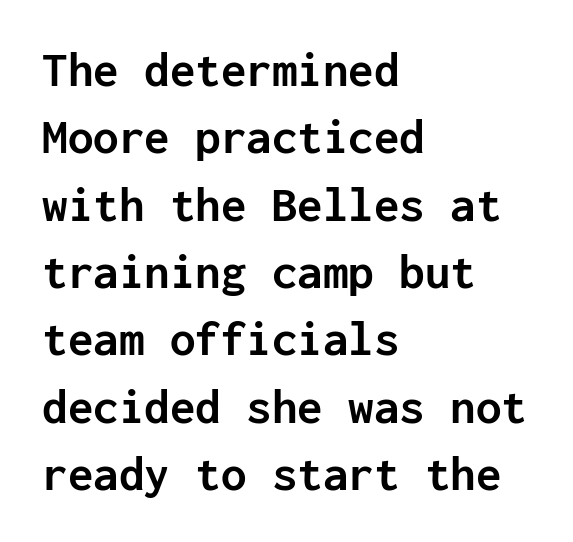
The image shows 51 px semibold sans-serif type, upright, monospaced; set left-aligned, normal line spacing (1.32x), normal letter spacing, not underlined; low stroke contrast and a medium x-height.
